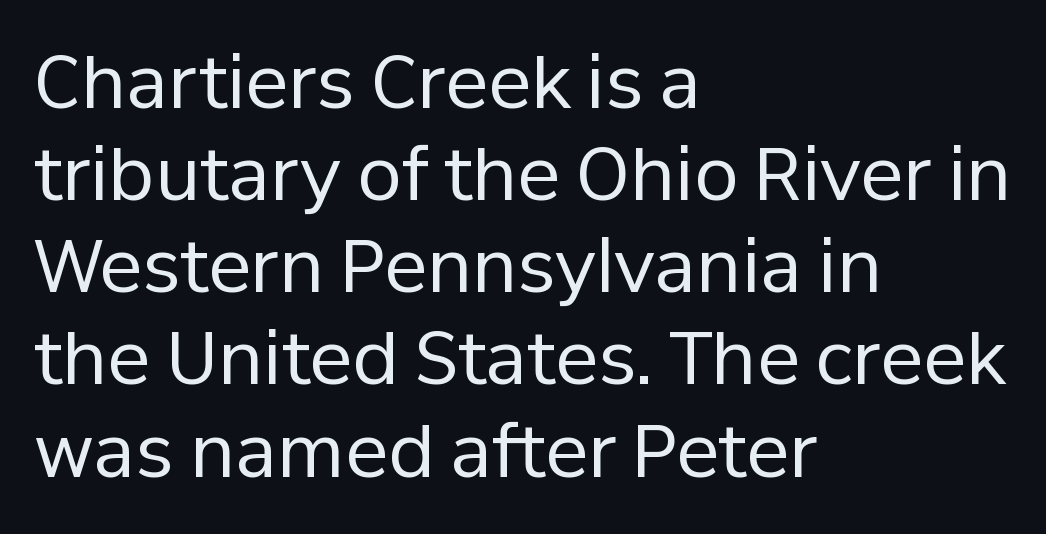
The typesetting does not lean heavy: it is not bold. Normally led — the rows are evenly, conventionally spaced. You could not count columns in this text — the font is proportionally spaced. Letter spacing: default. All the whitespace from short lines collects on the right. The face used here is a sans, in the tradition of grotesques and geometrics.
